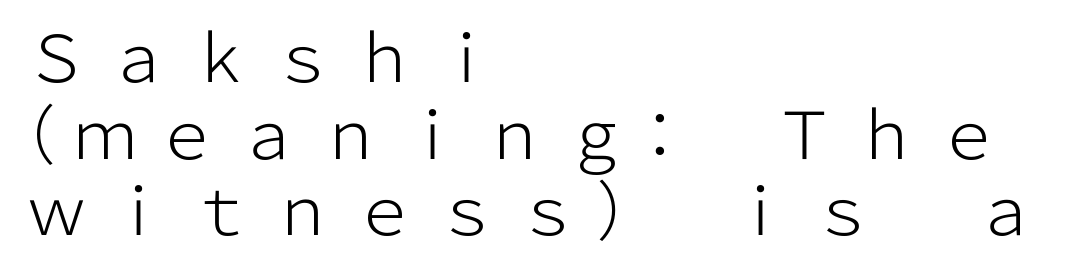
Q: Is the text bold? A: No.
Q: Is the text italic (slanted)? A: No, it is upright.
Q: Is the typeface a serif or a sans-serif typeface? A: Sans-serif.
Q: Is the text underlined? A: No.
Q: How is the paragraph aligned? A: Left-aligned.
Q: Is the spacing between letters normal or unusually wide? A: Unusually wide.
Q: Width (condensed, normal, or wide)? A: Normal.
Q: Stroke contrast? A: Low.
Q: x-height? A: Medium.
Q: Monospaced? A: No.
